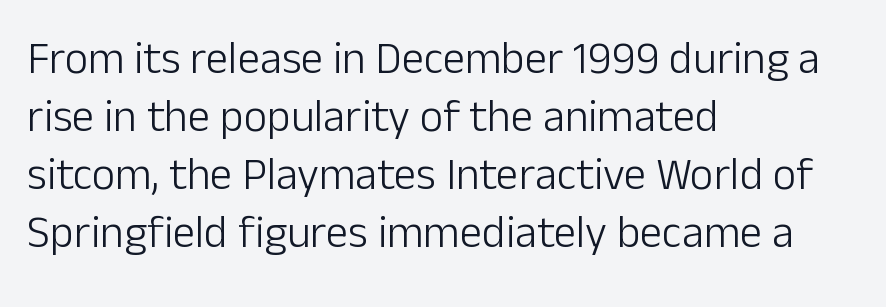
Upright lettering throughout. The face used here is a sans, in the tradition of grotesques and geometrics. A classic flush-left, rag-right setting is used for this passage. Heft: none added — not bold. The foot of each line stays bare and open. Character widths vary here, with narrow letters taking less room than wide ones.
